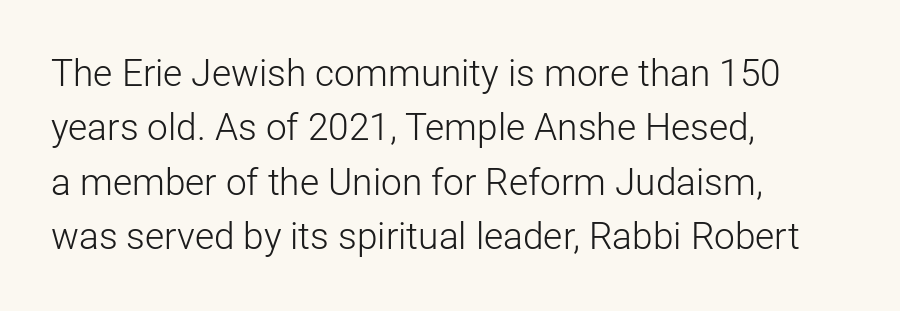
{"serif": "no", "italic": "no", "bold": "no", "weight": "light", "width": "normal", "stroke_contrast": "low", "x_height": "medium", "monospaced": "no", "underline": "no", "align": "left", "line_spacing": "normal", "line_spacing_ratio": 1.47, "letter_spacing": "normal", "letter_spacing_em": 0.0, "glyph_px": 37}
